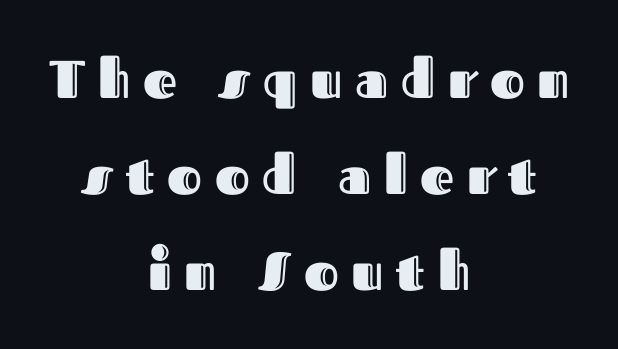
A roman cut, with each character standing at attention. Does extra space separate the letters? Yes, quite a lot of it. These lines stack symmetrically, like a column narrowing and widening about its center. The letters advance in unequal steps, a hallmark of proportional type. The foot of each line stays bare and open.
